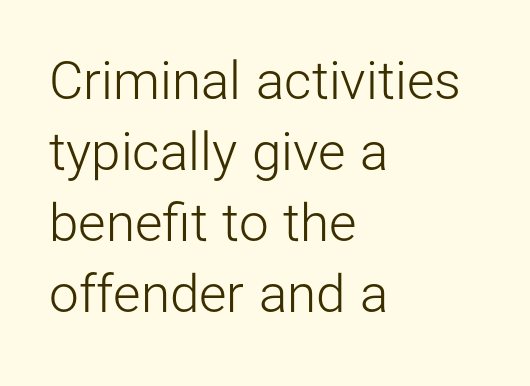
The specimen reads as upright at a glance. The area under the type is left untouched. Notice how descenders clear the ascenders below comfortably — that's standard leading. The letters carry no serifs — their stems end cleanly without finishing strokes.
